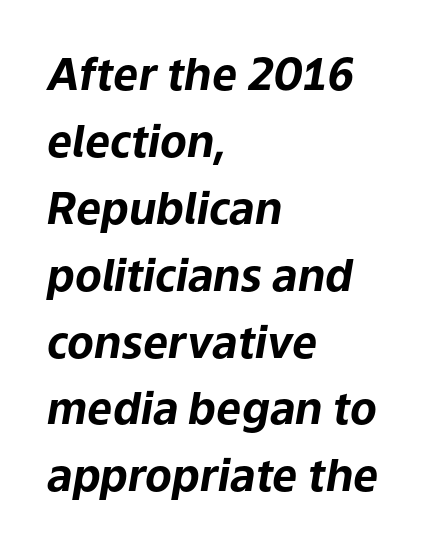
{"italic": "yes", "lean": "right", "slant_degrees": 9, "bold": "yes", "weight": "bold", "width": "normal", "stroke_contrast": "low", "x_height": "medium", "monospaced": "no", "underline": "no", "align": "left", "line_spacing": "normal", "line_spacing_ratio": 1.52, "letter_spacing": "normal", "letter_spacing_em": 0.0, "glyph_px": 44}
